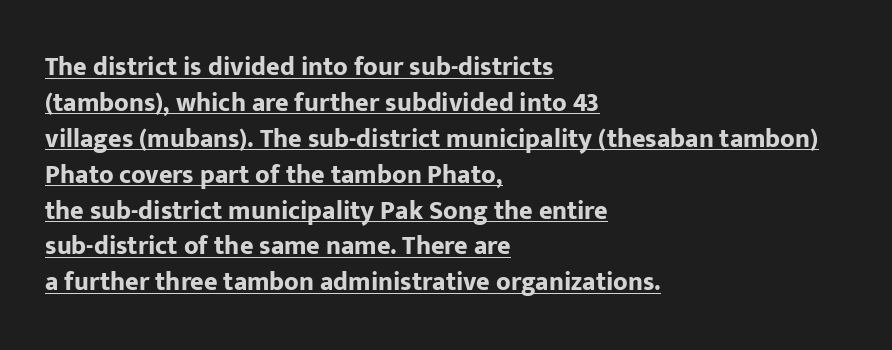
Q: Is the text bold? A: Yes.
Q: Is the text italic (slanted)? A: No, it is upright.
Q: Is the text underlined? A: Yes.
Q: How is the paragraph aligned? A: Left-aligned.
Q: Is the spacing between letters normal or unusually wide? A: Normal.
Q: Is the spacing between lines tight, normal or loose? A: Normal.
